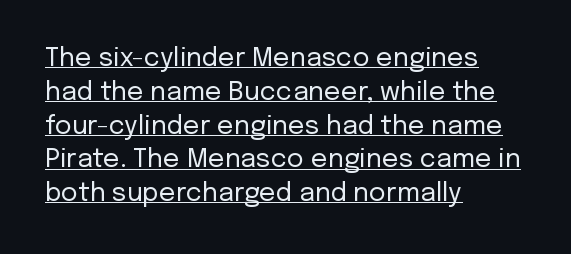
{"italic": "no", "bold": "no", "underline": "yes", "align": "left", "line_spacing": "normal", "line_spacing_ratio": 1.3, "letter_spacing": "normal", "letter_spacing_em": 0.0, "glyph_px": 26}
